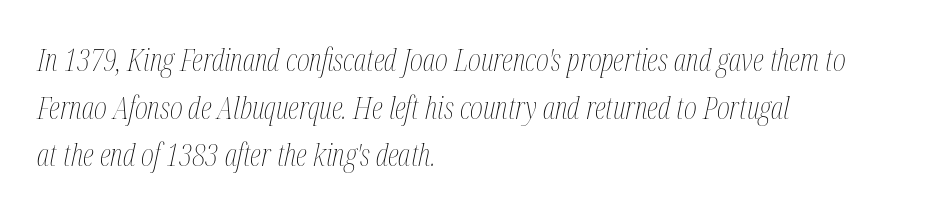
Q: Is the text bold? A: No.
Q: Is the text italic (slanted)? A: Yes, it leans right by about 12 degrees.
Q: Is the text underlined? A: No.
Q: How is the paragraph aligned? A: Left-aligned.
Q: Is the spacing between letters normal or unusually wide? A: Normal.
Q: Is the spacing between lines tight, normal or loose? A: Normal.
Q: Width (condensed, normal, or wide)? A: Condensed.
Q: Stroke contrast? A: Medium.
Q: x-height? A: Medium.
Q: Monospaced? A: No.
